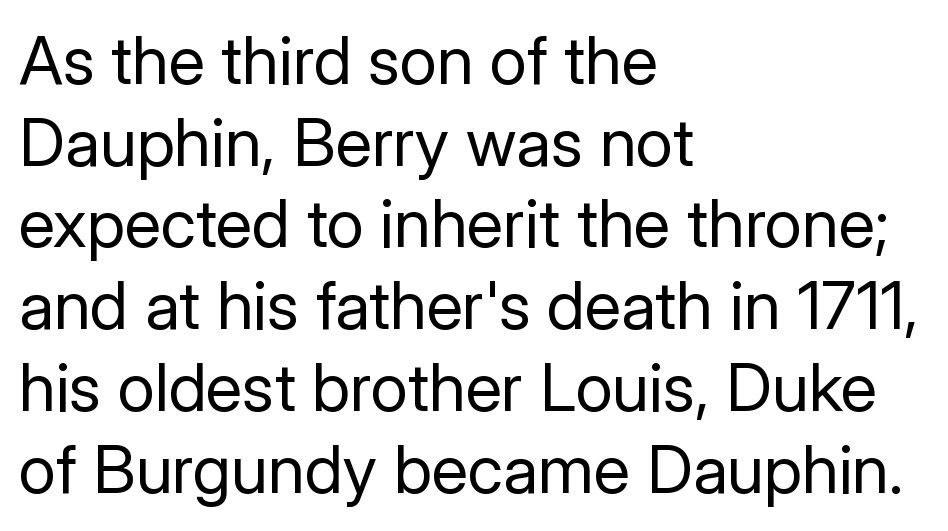
{"serif": "no", "italic": "no", "bold": "no", "weight": "regular", "width": "normal", "stroke_contrast": "low", "x_height": "medium", "monospaced": "no", "underline": "no", "align": "left", "line_spacing_ratio": 1.22, "letter_spacing": "normal", "letter_spacing_em": 0.0, "glyph_px": 67}
